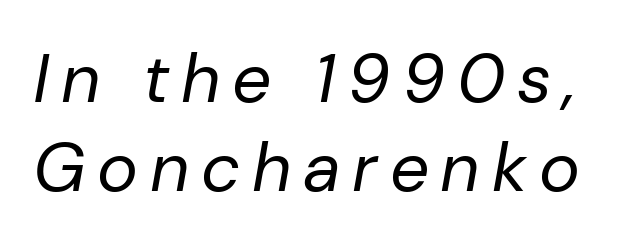
Q: Is the text bold? A: No.
Q: Is the text italic (slanted)? A: Yes, it leans right by about 10 degrees.
Q: Is the text underlined? A: No.
Q: Is the spacing between lines tight, normal or loose? A: Normal.
Q: Width (condensed, normal, or wide)? A: Normal.
Q: Stroke contrast? A: Low.
Q: x-height? A: Medium.
Q: Monospaced? A: No.
